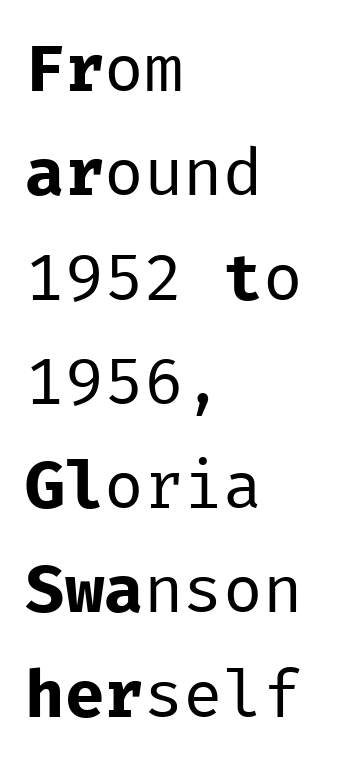
The passage shown is typed in a monospace face where columns stay perfectly aligned. Posture: upright roman. The characters display no serif detailing; their extremities are plain. Honestly, the letter spacing is just normal — you wouldn't notice it. The passage shown is not bold in any degree.
